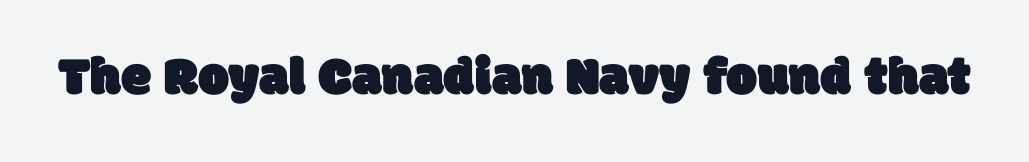
{"serif": "no", "width": "normal", "stroke_contrast": "low", "x_height": "large", "monospaced": "no", "underline": "no", "letter_spacing": "normal", "letter_spacing_em": 0.0, "glyph_px": 55}
